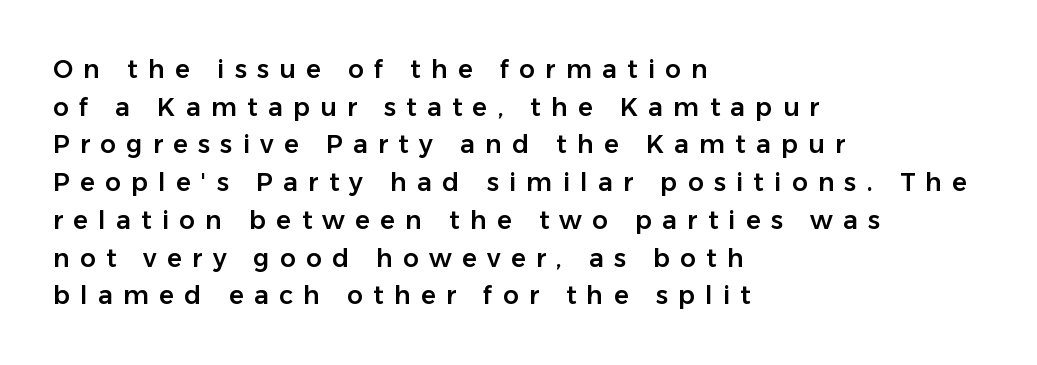
The image shows 25 px text type, upright; set left-aligned, normal line spacing (1.51x), unusually wide letter spacing (+0.41 em), not underlined.
